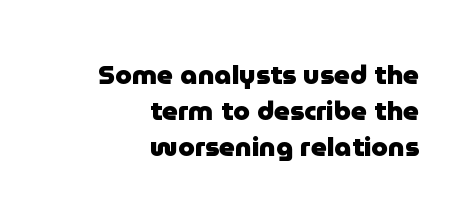
The type is set solid horizontally, with unmodified tracking. Typeset ragged left — the right edge is the straight one. Normally led — the rows are evenly, conventionally spaced. Descenders are the only things crossing below the line. Stroke thickness is high; the sample reads as a true bold. A typesetter would mark this as roman, not italic.
